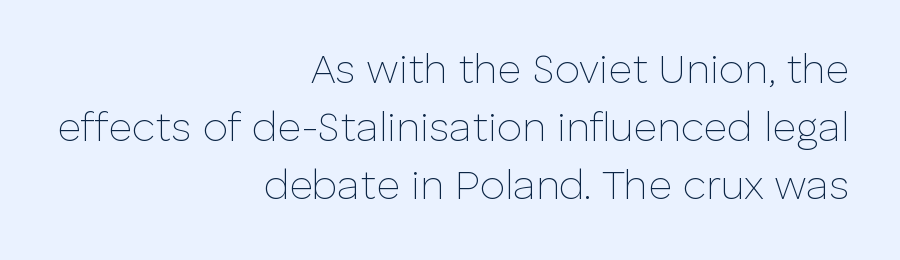
Q: Is the text bold? A: No.
Q: Is the text italic (slanted)? A: No, it is upright.
Q: Is the typeface a serif or a sans-serif typeface? A: Sans-serif.
Q: Is the text underlined? A: No.
Q: How is the paragraph aligned? A: Right-aligned.
Q: Is the spacing between letters normal or unusually wide? A: Normal.
Q: Is the spacing between lines tight, normal or loose? A: Normal.
Q: Width (condensed, normal, or wide)? A: Normal.
Q: Stroke contrast? A: Low.
Q: x-height? A: Medium.
Q: Monospaced? A: No.
